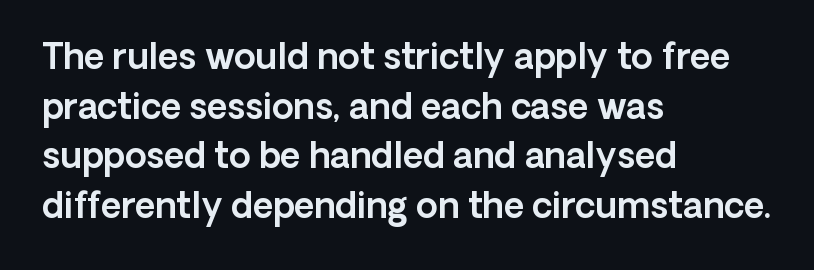
Q: Is the text italic (slanted)? A: No, it is upright.
Q: Is the typeface a serif or a sans-serif typeface? A: Sans-serif.
Q: Is the text underlined? A: No.
Q: How is the paragraph aligned? A: Left-aligned.
Q: Is the spacing between letters normal or unusually wide? A: Normal.
Q: Is the spacing between lines tight, normal or loose? A: Normal.
Q: Width (condensed, normal, or wide)? A: Normal.
Q: x-height? A: Medium.
Q: Monospaced? A: No.
